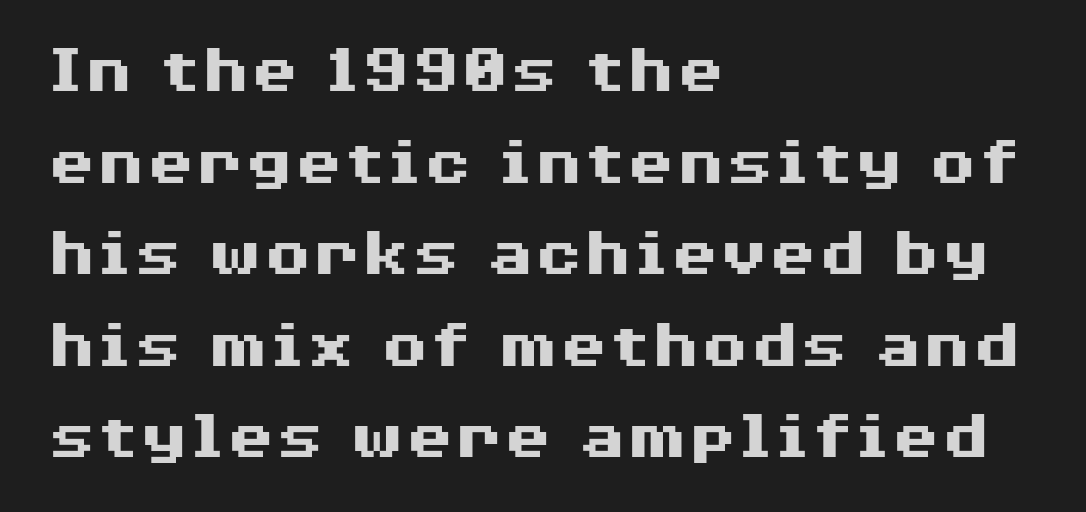
Q: Is the text bold? A: Yes.
Q: Is the text italic (slanted)? A: No, it is upright.
Q: Is the typeface a serif or a sans-serif typeface? A: Sans-serif.
Q: Is the text underlined? A: No.
Q: How is the paragraph aligned? A: Left-aligned.
Q: Is the spacing between letters normal or unusually wide? A: Normal.
Q: Is the spacing between lines tight, normal or loose? A: Normal.
Q: Width (condensed, normal, or wide)? A: Wide.
Q: Stroke contrast? A: Medium.
Q: x-height? A: Medium.
Q: Monospaced? A: No.
